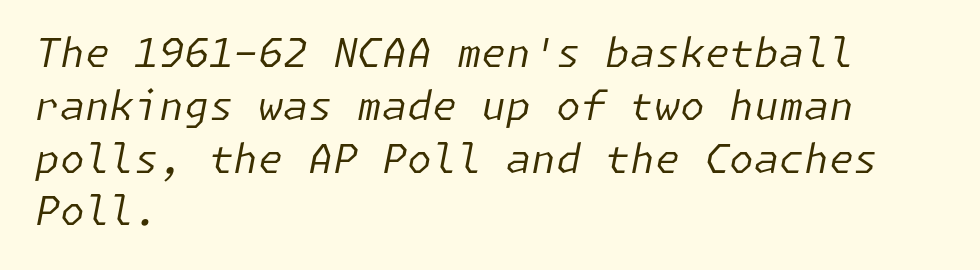
The image shows 40 px regular-weight type, italic (leaning right); set left-aligned, normal line spacing (1.32x), normal letter spacing, not underlined; low stroke contrast and a medium x-height.
